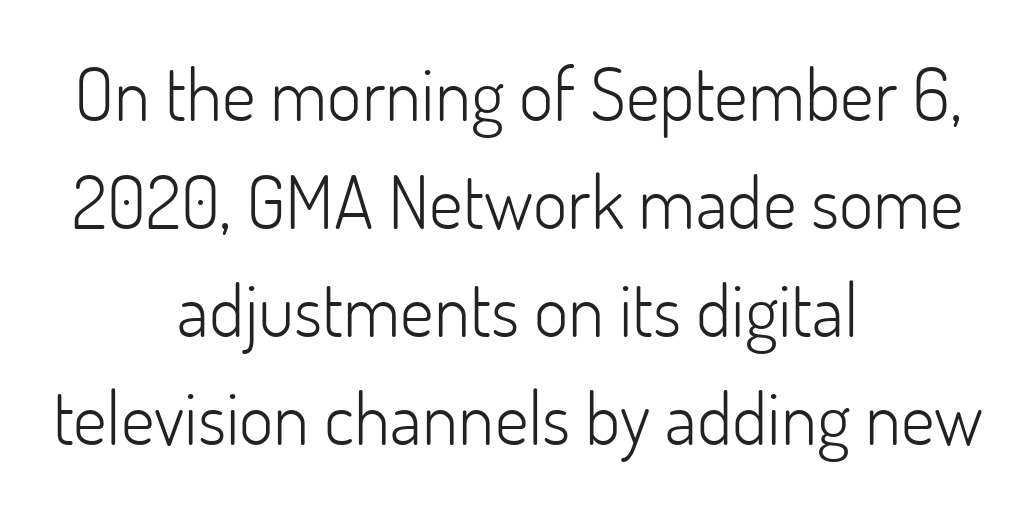
Is the stroke heavy? The answer is a plain regular-or-lighter. This sample has the flowing, uneven cadence of proportional lettering. Bare-footed words on every line. In terms of leading, this rendering sits right in the middle. The designer went with a sans here, leaving each stem footless.
